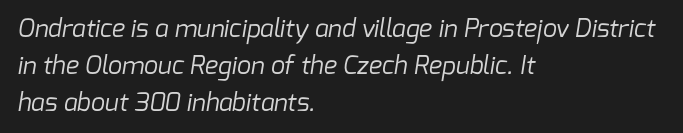
Layout note: lines flush left. You could call the tracking neutral — neither tight nor loose. Type without underlining. How would I describe the line gaps? Plain and ordinary. Bold? No — there's no thickening of the strokes.
